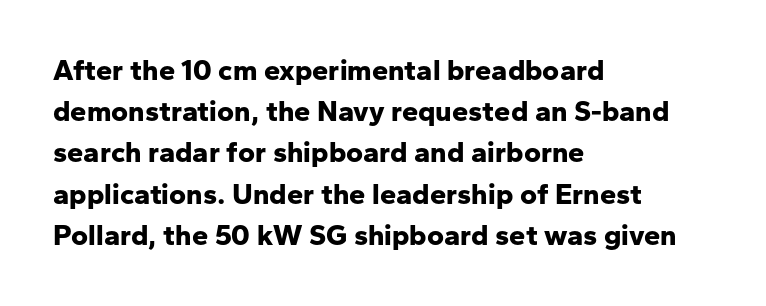
The image shows 29 px bold sans-serif type, upright; set left-aligned, normal line spacing (1.42x), normal letter spacing, not underlined; low stroke contrast and a medium x-height.
